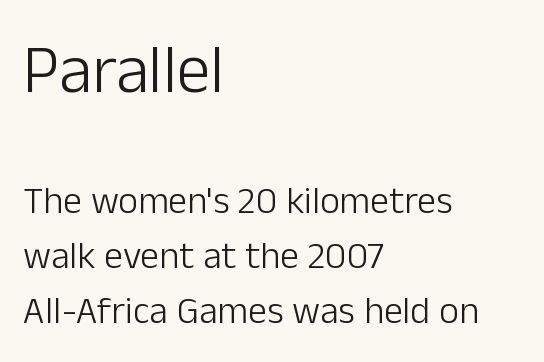
Looks like regular typesetting: each glyph gets only the width it needs. Line starts are locked; line ends wander. Plain, unruled lines of type. Type size steps down from the first block to the second. These glyphs show unthickened strokes, regular width or finer. Does the lettering tilt? It doesn't — this is upright.
